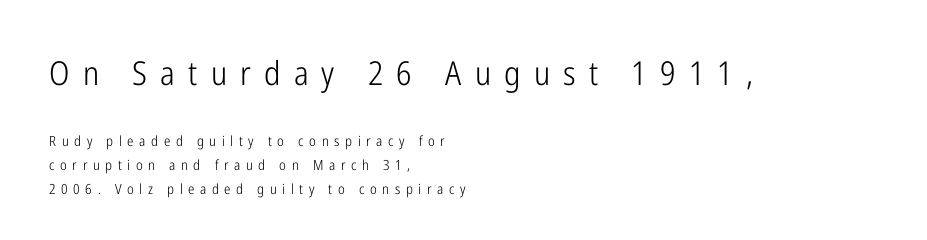
Each letter keeps its own natural width here, so spacing adapts to shape. Unmarked baselines from the first word to the last. Each word looks stretched out because of the extra space between its letters. It's the straight-up-and-down kind of type. Vertical spacing — default.
